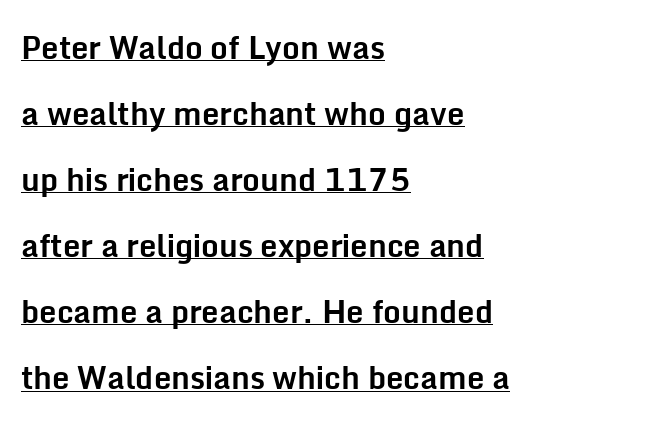
The letters advance in unequal steps, a hallmark of proportional type. What weight is shown? A full bold with thick strokes. One glance says open: line gaps are wider than usual. This sample carries an underscore along the baseline area. Notice how the stems are strictly vertical — no italics here.
